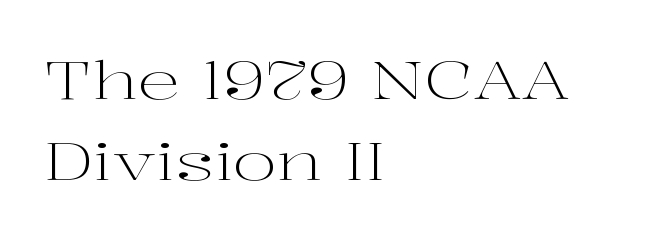
Lines of text with bare space underneath. The line-height multiplier appears to be the usual default. Note the varied advance widths — an 'i' is clearly narrower than an 'm'. The text was rendered using a seriffed face with decorative stroke endings. The typesetter chose a ragged-right arrangement here.
